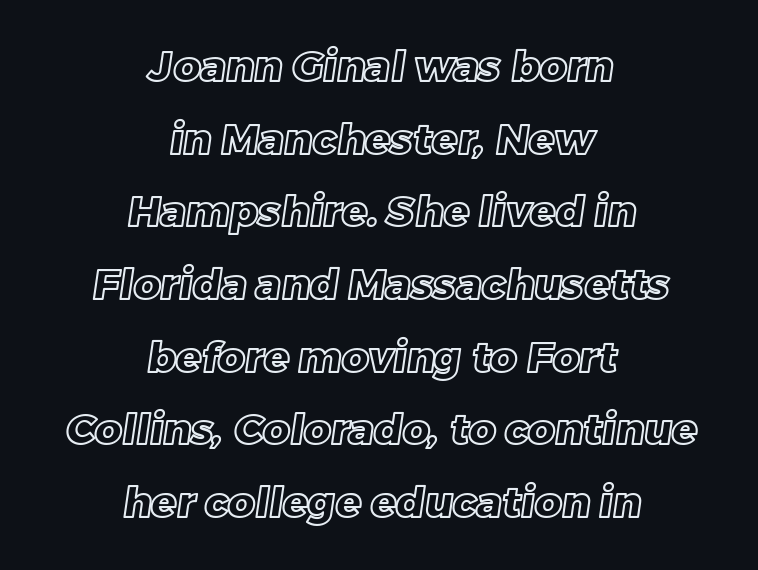
Q: Is the text underlined? A: No.
Q: How is the paragraph aligned? A: Centered.
Q: Is the spacing between letters normal or unusually wide? A: Normal.
Q: Width (condensed, normal, or wide)? A: Normal.
Q: x-height? A: Large.
Q: Monospaced? A: No.
